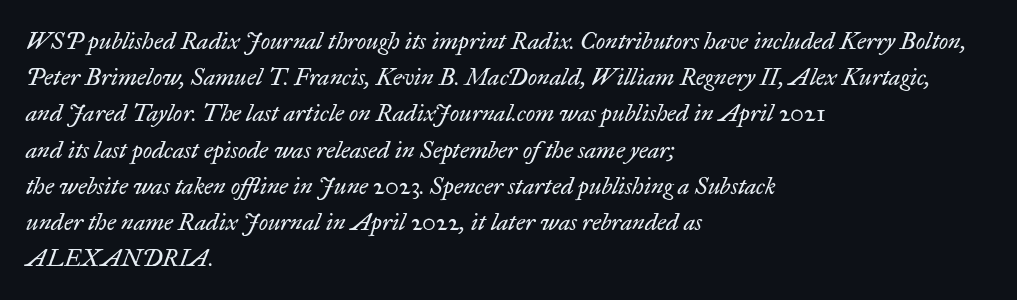
The image shows 24 px text type, italic (leaning right); set left-aligned, normal line spacing (1.51x), normal letter spacing, not underlined.
